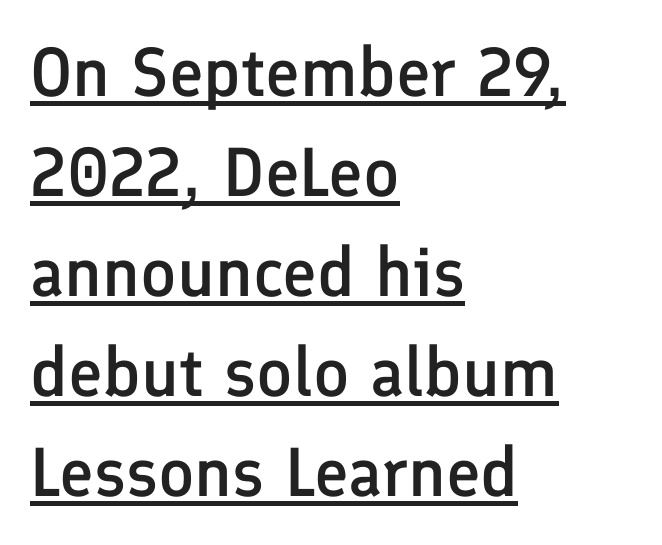
The image shows 69 px semibold sans-serif type, upright; set left-aligned, normal line spacing (1.45x), normal letter spacing, underlined; low stroke contrast and a medium x-height.
